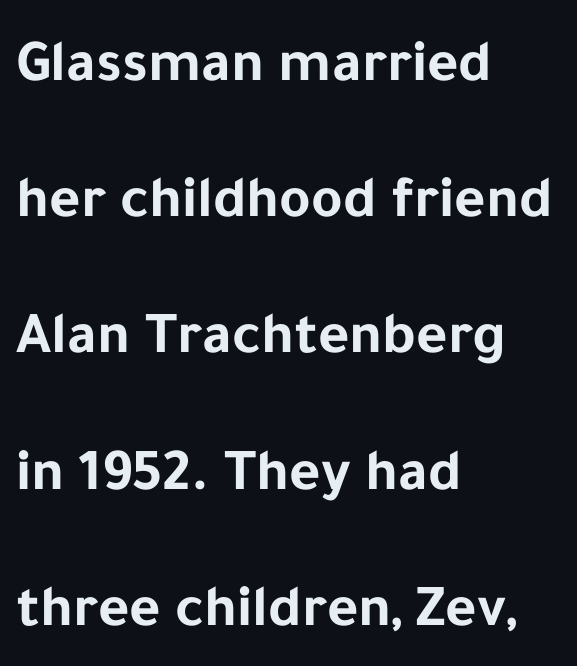
Q: Is the text bold? A: Yes.
Q: Is the text italic (slanted)? A: No, it is upright.
Q: Is the typeface a serif or a sans-serif typeface? A: Sans-serif.
Q: Is the text underlined? A: No.
Q: How is the paragraph aligned? A: Left-aligned.
Q: Is the spacing between letters normal or unusually wide? A: Normal.
Q: Is the spacing between lines tight, normal or loose? A: Loose.
Q: Width (condensed, normal, or wide)? A: Normal.
Q: Stroke contrast? A: Low.
Q: x-height? A: Medium.
Q: Monospaced? A: No.
